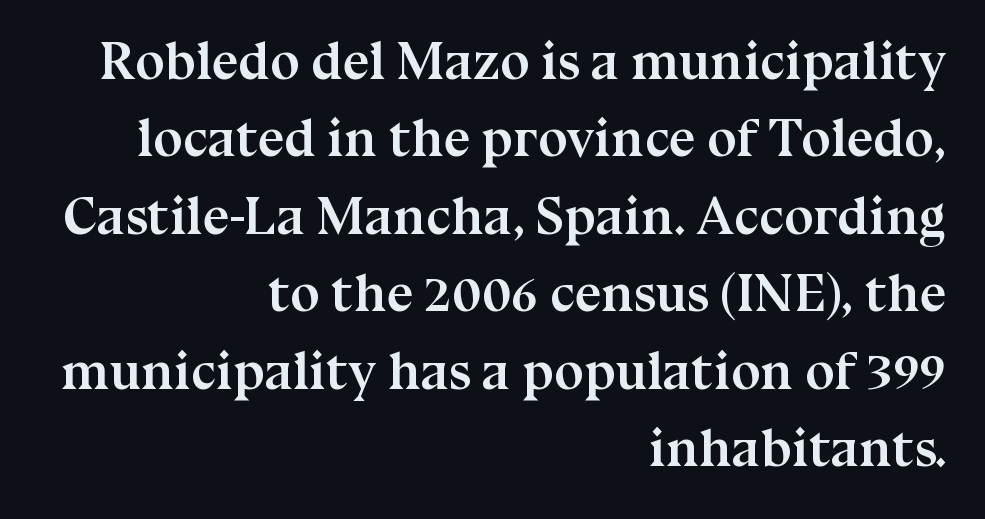
Q: Is the text bold? A: Yes.
Q: Is the text italic (slanted)? A: No, it is upright.
Q: Is the typeface a serif or a sans-serif typeface? A: Serif.
Q: Is the text underlined? A: No.
Q: How is the paragraph aligned? A: Right-aligned.
Q: Is the spacing between letters normal or unusually wide? A: Normal.
Q: Is the spacing between lines tight, normal or loose? A: Normal.
Q: Width (condensed, normal, or wide)? A: Normal.
Q: Stroke contrast? A: Medium.
Q: x-height? A: Medium.
Q: Monospaced? A: No.
